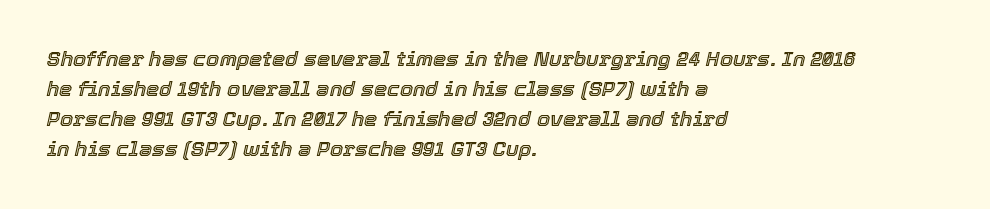
{"italic": "yes", "lean": "right", "slant_degrees": 12, "underline": "no", "align": "left", "line_spacing": "normal", "line_spacing_ratio": 1.43, "letter_spacing": "normal", "letter_spacing_em": 0.0, "glyph_px": 21}
